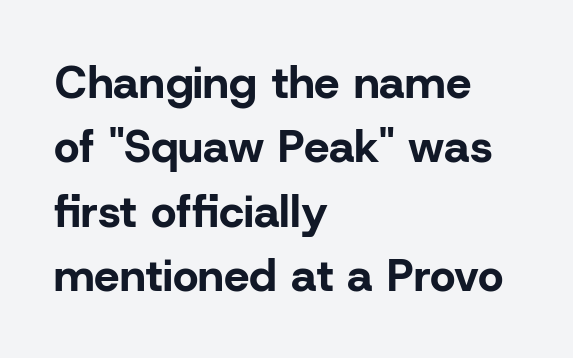
{"serif": "no", "italic": "no", "bold": "yes", "weight": "bold", "width": "normal", "stroke_contrast": "low", "x_height": "medium", "monospaced": "no", "underline": "no", "align": "left", "line_spacing": "normal", "line_spacing_ratio": 1.43, "letter_spacing": "normal", "letter_spacing_em": 0.0, "glyph_px": 45}
